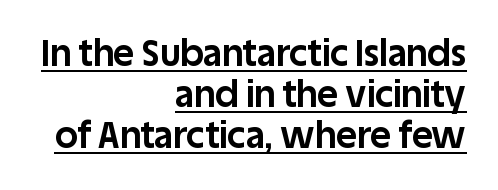
A typesetter would call this zero additional tracking. Proportional: the letters do not fall into vertical columns. You can tell it's not italic because the verticals are truly vertical. Font category for this specimen: sans-serif. Teacher's note: observe the even right margin — that is flush-right alignment. The glyphs have the mass of a bold cut.
